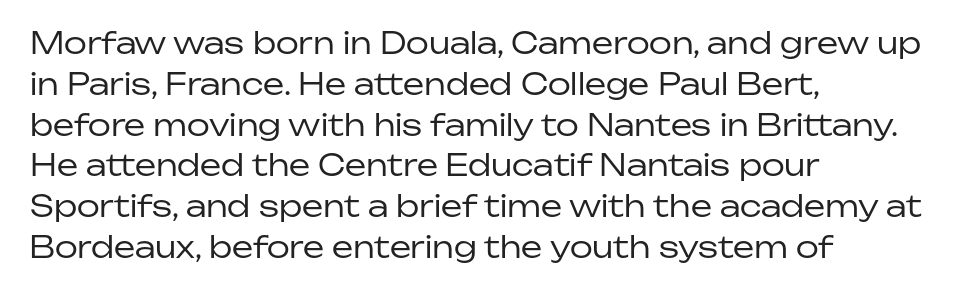
{"serif": "no", "italic": "no", "bold": "no", "weight": "regular", "width": "normal", "stroke_contrast": "low", "x_height": "medium", "monospaced": "no", "underline": "no", "align": "left", "line_spacing": "normal", "line_spacing_ratio": 1.36, "letter_spacing": "normal", "letter_spacing_em": 0.0, "glyph_px": 30}
